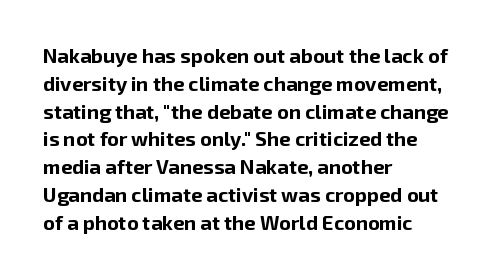
{"italic": "no", "bold": "yes", "underline": "no", "align": "left", "line_spacing": "normal", "line_spacing_ratio": 1.39, "letter_spacing": "normal", "letter_spacing_em": 0.0, "glyph_px": 20}
